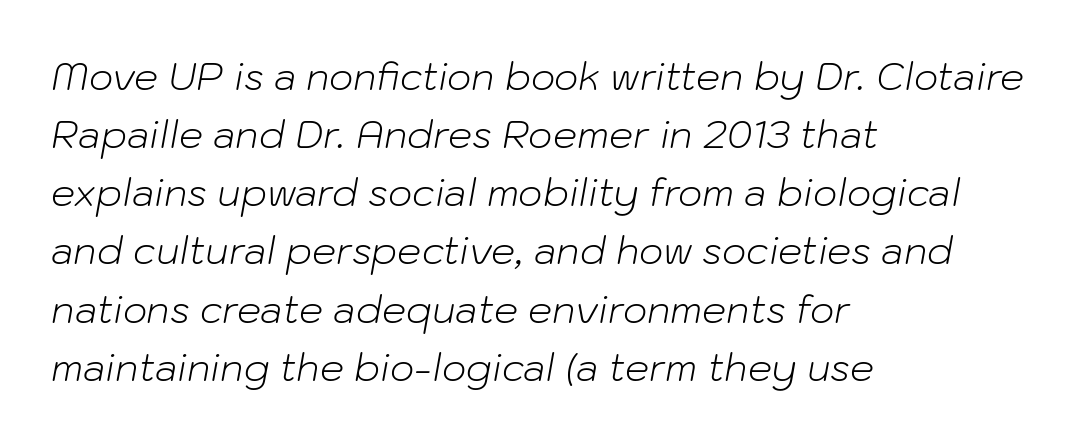
The image shows 38 px light type, italic (leaning right); set left-aligned, normal line spacing (1.53x), normal letter spacing, not underlined; low stroke contrast and a medium x-height.
